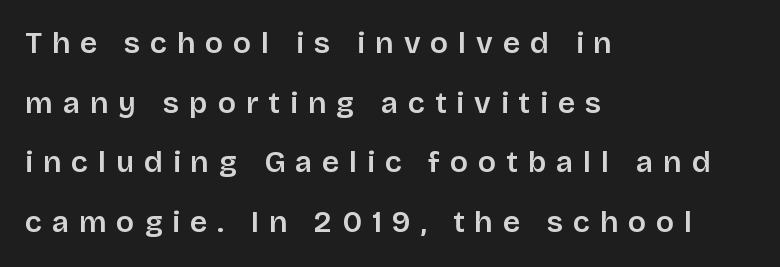
The face used here is proportionally spaced, like ordinary book or web type. This is moderately heavy type, rendered in semibold. Horizontal bands of white between lines are thick stripes. The string is rendered with underlining switched off.
